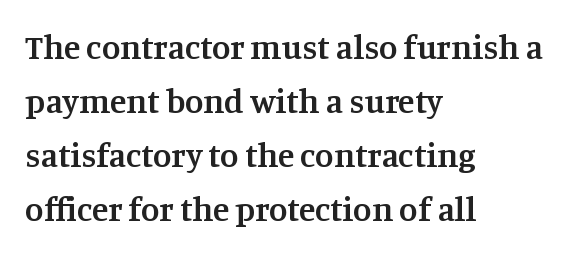
Q: Is the text bold? A: Semi-bold.
Q: Is the text italic (slanted)? A: No, it is upright.
Q: Is the typeface a serif or a sans-serif typeface? A: Serif.
Q: Is the text underlined? A: No.
Q: How is the paragraph aligned? A: Left-aligned.
Q: Is the spacing between letters normal or unusually wide? A: Normal.
Q: Is the spacing between lines tight, normal or loose? A: Normal.
Q: Width (condensed, normal, or wide)? A: Normal.
Q: Stroke contrast? A: Medium.
Q: x-height? A: Large.
Q: Monospaced? A: No.
